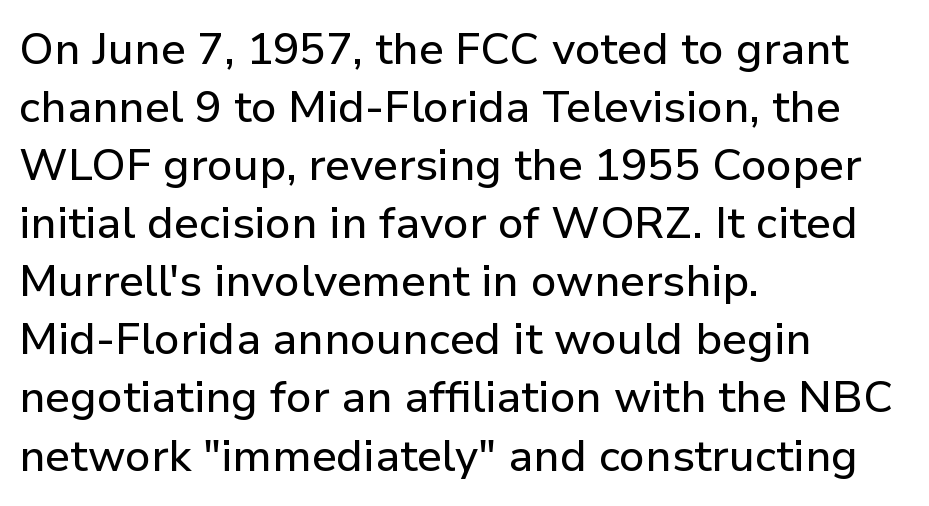
It's the straight-up-and-down kind of type. The passage shown is typed in a proportional face where columns would drift. Default kerning and tracking; the words read as compact shapes. Type without underlining. Type style note: lacks serifs.
